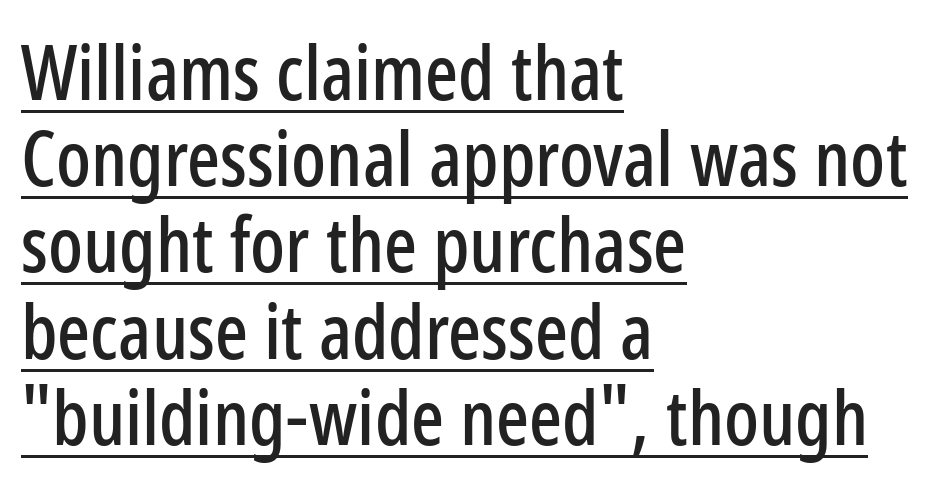
Does the type have serifs? No, each stem ends abruptly. Caption: lettering with a line underneath. Honestly, the letter spacing is just normal — you wouldn't notice it. Varying glyph widths throughout — classic text-font behaviour.
